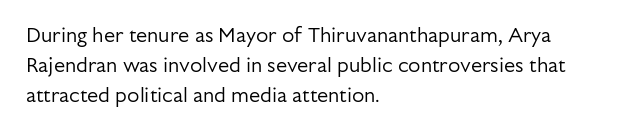
What stands out about the letter spacing? Nothing — it is the standard amount. The axis of the letterforms is exactly vertical. Check the space under the baseline: it is left empty. Evenly set lines give the paragraph a standard silhouette.
